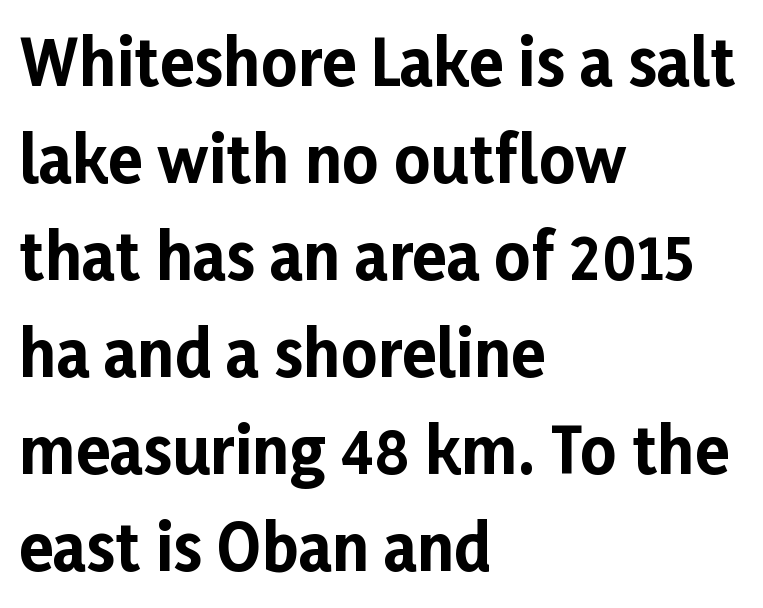
Q: Is the text bold? A: Yes.
Q: Is the text italic (slanted)? A: No, it is upright.
Q: Is the typeface a serif or a sans-serif typeface? A: Sans-serif.
Q: Is the text underlined? A: No.
Q: How is the paragraph aligned? A: Left-aligned.
Q: Is the spacing between letters normal or unusually wide? A: Normal.
Q: Is the spacing between lines tight, normal or loose? A: Normal.
Q: Width (condensed, normal, or wide)? A: Normal.
Q: Stroke contrast? A: Low.
Q: x-height? A: Medium.
Q: Monospaced? A: No.
